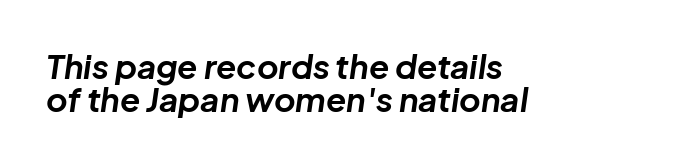
Q: Is the text bold? A: Yes.
Q: Is the text italic (slanted)? A: Yes, it leans right by about 8 degrees.
Q: Is the text underlined? A: No.
Q: How is the paragraph aligned? A: Left-aligned.
Q: Is the spacing between letters normal or unusually wide? A: Normal.
Q: Is the spacing between lines tight, normal or loose? A: Tight.
Q: Width (condensed, normal, or wide)? A: Normal.
Q: Stroke contrast? A: Low.
Q: x-height? A: Medium.
Q: Monospaced? A: No.
